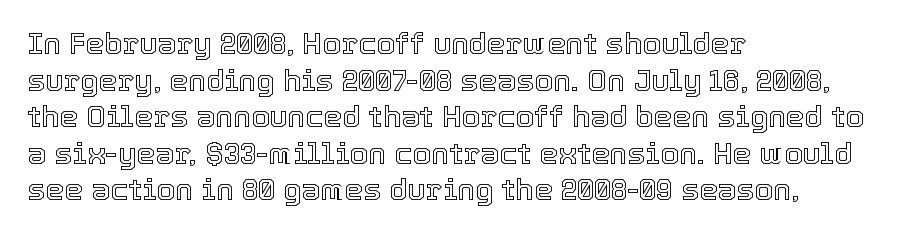
Ordinary non-slanted type is in use. Varying glyph widths throughout — classic text-font behaviour. The letterforms sit shoulder to shoulder at normal distance. A student would call this left alignment; a typographer would say flush left, rag right.
